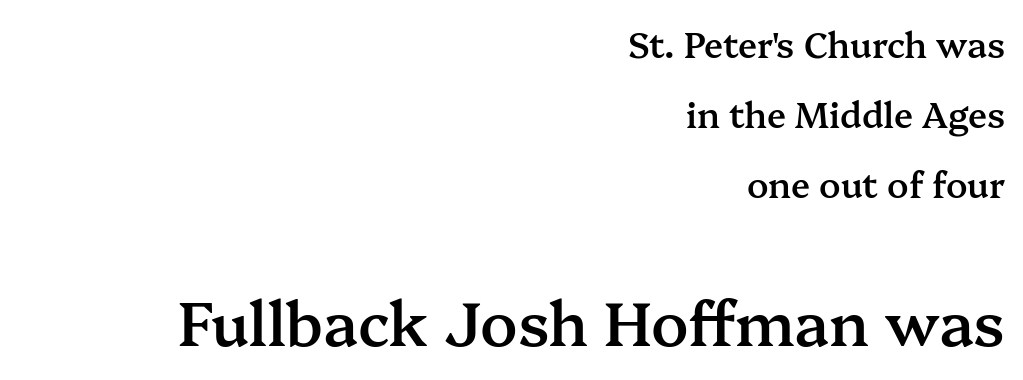
Q: Is the text bold? A: Semi-bold.
Q: Is the text italic (slanted)? A: No, it is upright.
Q: Is the typeface a serif or a sans-serif typeface? A: Serif.
Q: Is the text underlined? A: No.
Q: How is the paragraph aligned? A: Right-aligned.
Q: Is the spacing between letters normal or unusually wide? A: Normal.
Q: Is the spacing between lines tight, normal or loose? A: Loose.
Q: Which block of text is set in a larger size, the first (top) or the second (bottom)? A: The second (bottom) one.
Q: Width (condensed, normal, or wide)? A: Normal.
Q: Stroke contrast? A: Medium.
Q: x-height? A: Medium.
Q: Monospaced? A: No.
